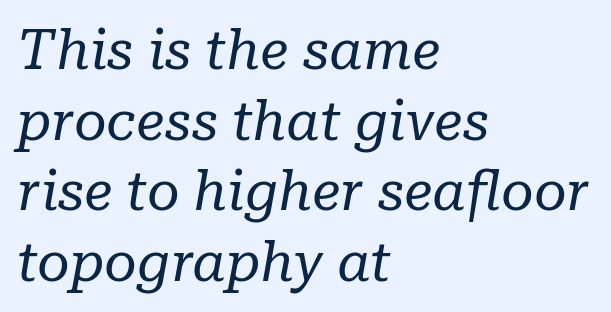
The image shows 56 px regular-weight serif type, italic (leaning right); set left-aligned, normal line spacing (1.26x), normal letter spacing, not underlined; low stroke contrast and a medium x-height.
